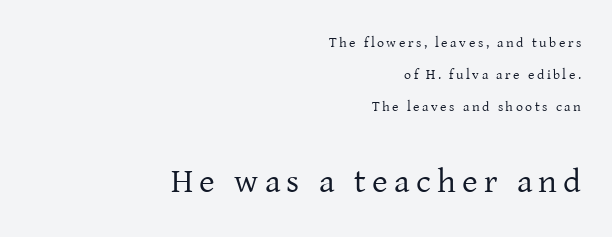
The image shows 34 px regular-weight serif type, upright; set right-aligned, loose line spacing (2.29x), not underlined; the second (bottom) block is 2.43x larger; low stroke contrast and a medium x-height.
